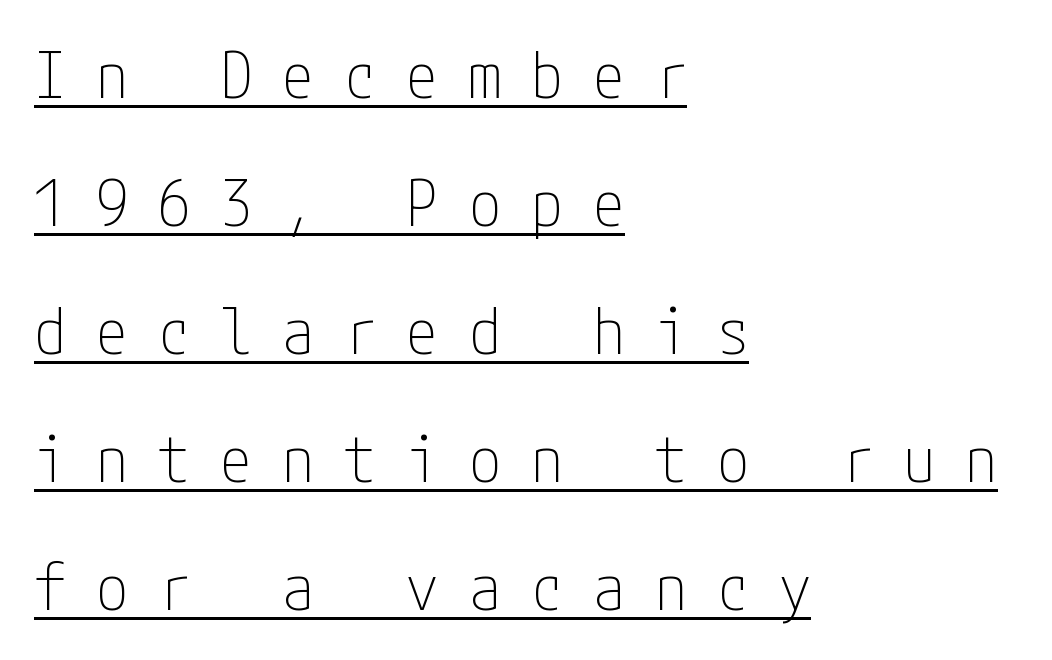
Q: Is the text bold? A: No.
Q: Is the text italic (slanted)? A: No, it is upright.
Q: Is the typeface a serif or a sans-serif typeface? A: Sans-serif.
Q: Is the text underlined? A: Yes.
Q: How is the paragraph aligned? A: Left-aligned.
Q: Is the spacing between letters normal or unusually wide? A: Unusually wide.
Q: Is the spacing between lines tight, normal or loose? A: Loose.
Q: Width (condensed, normal, or wide)? A: Condensed.
Q: Stroke contrast? A: Low.
Q: x-height? A: Medium.
